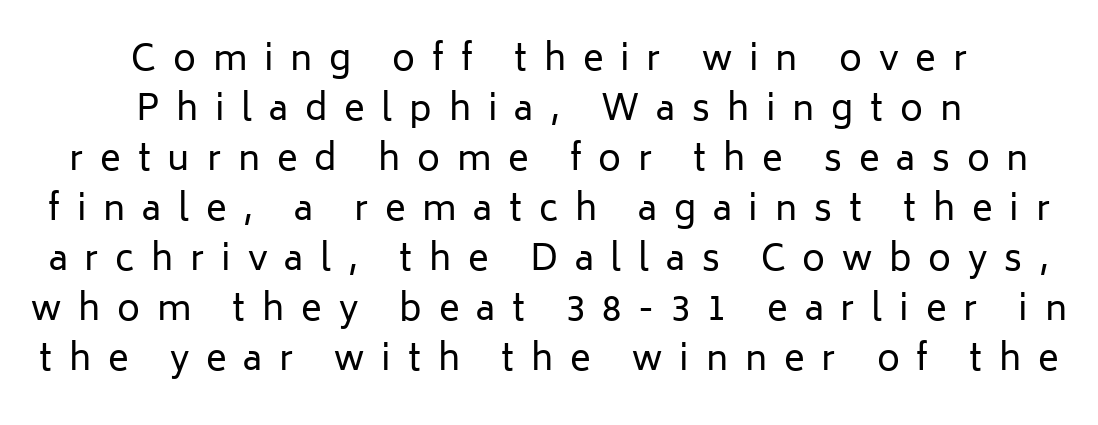
{"serif": "no", "italic": "no", "bold": "no", "weight": "regular", "width": "normal", "stroke_contrast": "low", "x_height": "medium", "monospaced": "no", "underline": "no", "align": "center", "line_spacing": "normal", "line_spacing_ratio": 1.43, "letter_spacing": "wide", "letter_spacing_em": 0.48, "glyph_px": 35}
